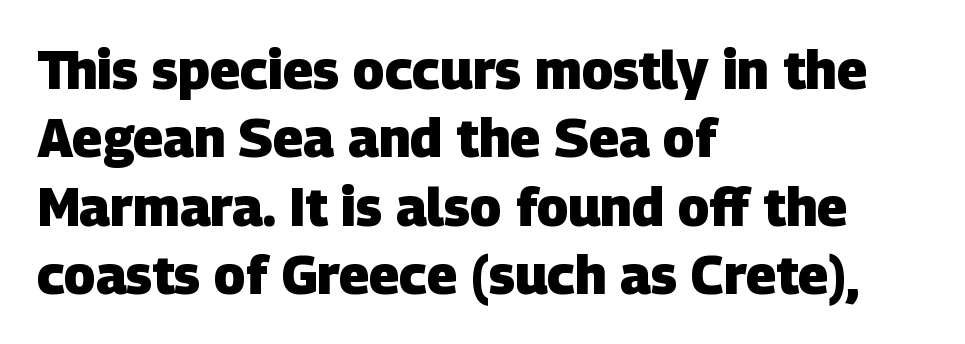
Q: Is the text bold? A: Yes.
Q: Is the typeface a serif or a sans-serif typeface? A: Sans-serif.
Q: Is the text underlined? A: No.
Q: How is the paragraph aligned? A: Left-aligned.
Q: Is the spacing between letters normal or unusually wide? A: Normal.
Q: Is the spacing between lines tight, normal or loose? A: Normal.
Q: Width (condensed, normal, or wide)? A: Normal.
Q: Stroke contrast? A: Low.
Q: x-height? A: Large.
Q: Monospaced? A: No.
